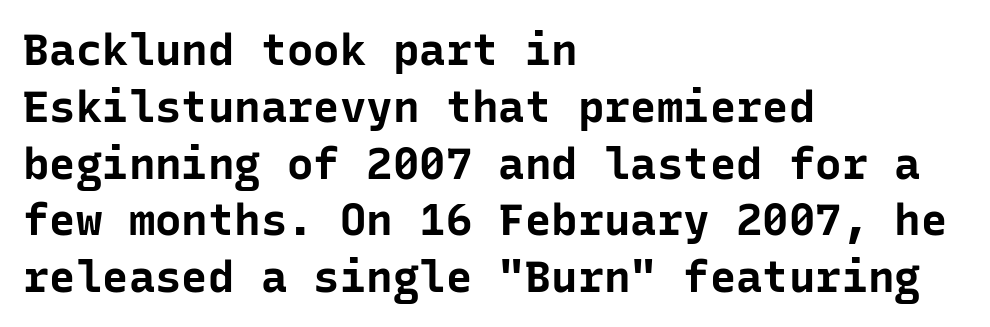
{"serif": "no", "italic": "no", "bold": "yes", "weight": "bold", "width": "normal", "stroke_contrast": "low", "x_height": "medium", "monospaced": "yes", "underline": "no", "align": "left", "line_spacing": "normal", "line_spacing_ratio": 1.29, "letter_spacing": "normal", "letter_spacing_em": 0.0, "glyph_px": 44}
